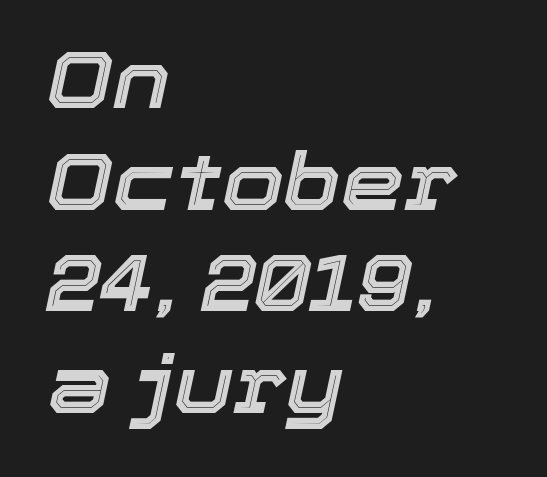
The image shows 80 px text type, italic (leaning right); set left-aligned, normal line spacing (1.27x), normal letter spacing, not underlined; a medium x-height.
